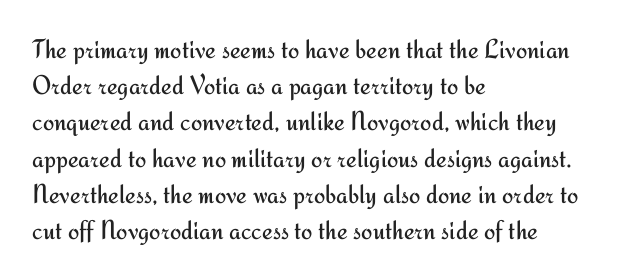
{"italic": "no", "bold": "no", "underline": "no", "align": "left", "line_spacing": "normal", "line_spacing_ratio": 1.34, "letter_spacing": "normal", "letter_spacing_em": 0.0, "glyph_px": 27}
